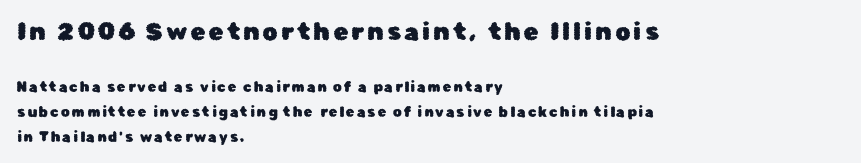
The image shows 24 px text type, upright; set left-aligned, line spacing 1.76x, not underlined; the first (top) block is 1.71x larger.
